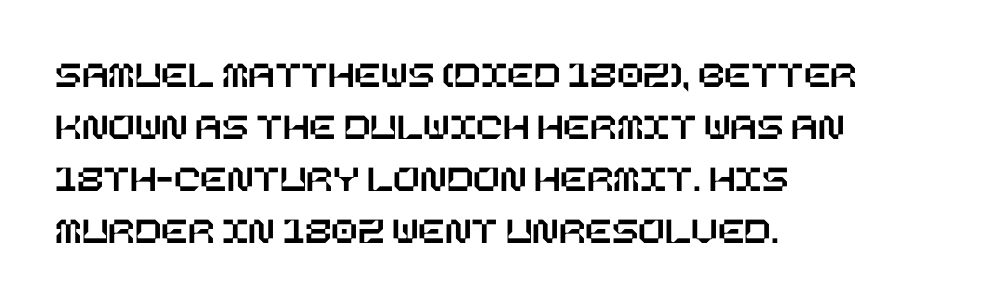
The passage shown has conventional tracking throughout. The rendering uses a moderate line-height, typical for paragraphs. Honestly, there is no underline to notice here at all. When letters stand straight like this, we call the style roman or upright. Horizontally, the lines are justified to the leading edge only.
